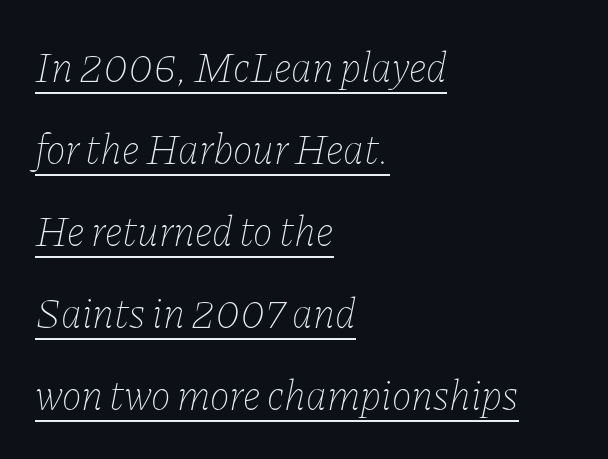
{"italic": "yes", "lean": "right", "slant_degrees": 11, "bold": "no", "weight": "thin", "width": "normal", "stroke_contrast": "low", "x_height": "medium", "monospaced": "no", "underline": "yes", "align": "left", "line_spacing": "loose", "line_spacing_ratio": 1.95, "letter_spacing": "normal", "letter_spacing_em": 0.0, "glyph_px": 42}
